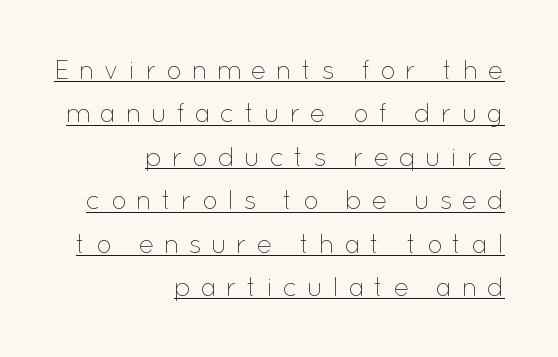
The image shows 26 px text type, upright; set right-aligned, normal line spacing (1.67x), unusually wide letter spacing (+0.36 em), underlined.
